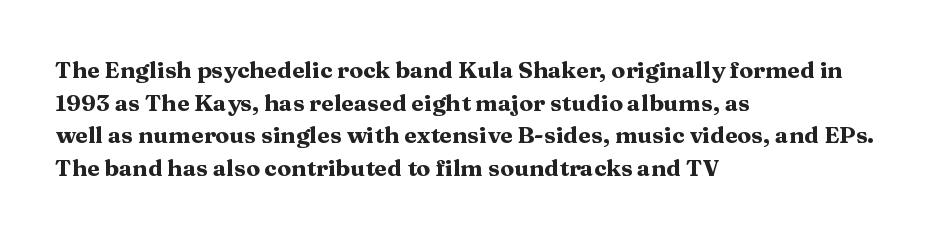
The image shows 23 px bold type, upright; set left-aligned, normal line spacing (1.42x), normal letter spacing, not underlined.
